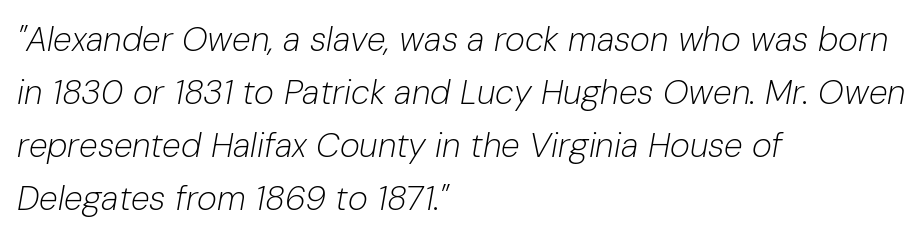
These lines are set flush left with a ragged right edge. A typesetter would mark this as italic. Students, note that the glyphs here touch the page at normal intervals. Check under the words: just untouched page. Quick note: interline space is typical. The font is comparable to plain body text, perhaps lighter.
